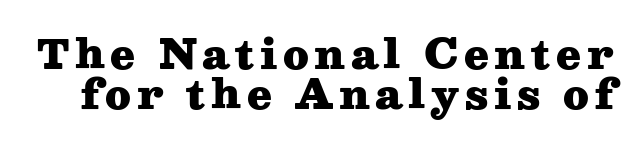
The image shows 40 px heavy, wide serif type, upright; set tight line spacing (1.01x), not underlined; medium stroke contrast and a medium x-height.
